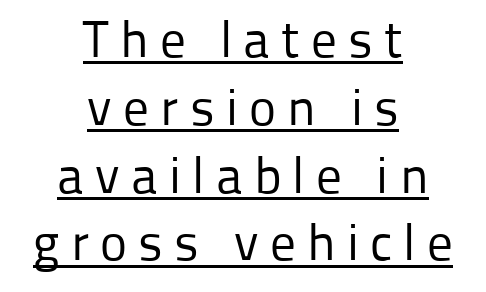
The type is letterspaced generously, with wide tracking. The setting favours the middle, as headings and verse often do. Type style note: lacks serifs. The block of text has a typical density, with ordinary space between rows.
